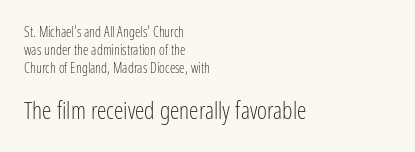
Q: Is the text bold? A: No.
Q: Is the text italic (slanted)? A: No, it is upright.
Q: Is the text underlined? A: No.
Q: How is the paragraph aligned? A: Left-aligned.
Q: Is the spacing between letters normal or unusually wide? A: Normal.
Q: Is the spacing between lines tight, normal or loose? A: Normal.
Q: Which block of text is set in a larger size, the first (top) or the second (bottom)? A: The second (bottom) one.
